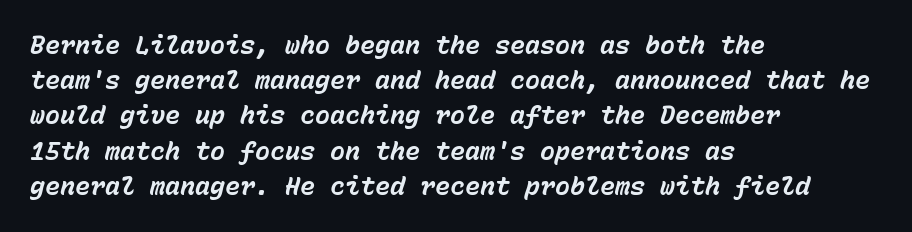
{"italic": "yes", "lean": "right", "slant_degrees": 15, "bold": "yes", "underline": "no", "align": "left", "line_spacing": "normal", "line_spacing_ratio": 1.41, "letter_spacing": "normal", "letter_spacing_em": 0.0, "glyph_px": 25}
